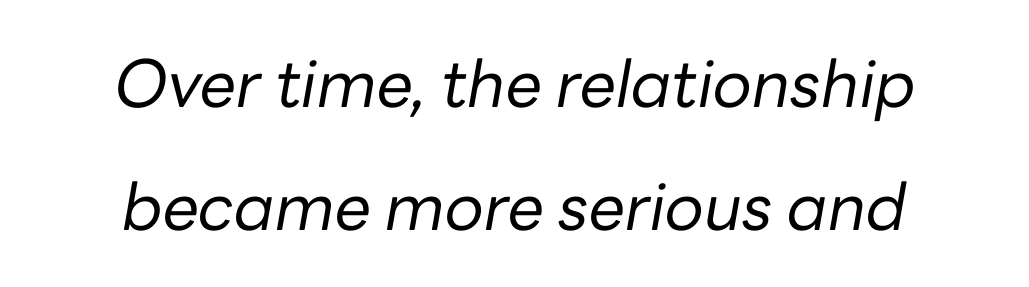
Reading down the column, the eye jumps a long way to each next line. Quick note: underline off. These lines keep a tight, regular rhythm from letter to letter. Would a proofreader flag this as italicized? Yes. Layout note: lines centered. The typeface has the unassuming heft of standard copy or less.
